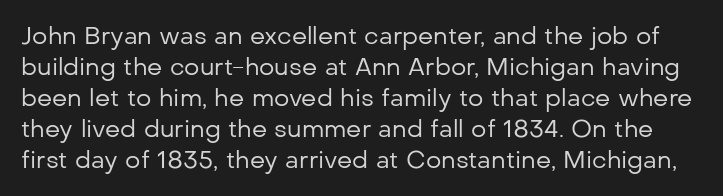
A bare baseline throughout the passage. This reads as an unemphasized weight, regular at the heaviest. It's the straight-up-and-down kind of type. The letterforms sit shoulder to shoulder at normal distance.
